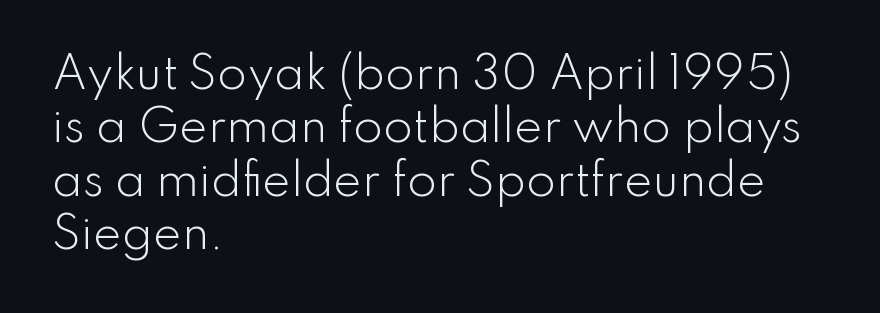
Q: Is the text bold? A: No.
Q: Is the text italic (slanted)? A: No, it is upright.
Q: Is the typeface a serif or a sans-serif typeface? A: Sans-serif.
Q: Is the text underlined? A: No.
Q: How is the paragraph aligned? A: Left-aligned.
Q: Is the spacing between letters normal or unusually wide? A: Normal.
Q: Width (condensed, normal, or wide)? A: Normal.
Q: Stroke contrast? A: Low.
Q: x-height? A: Small.
Q: Monospaced? A: No.
